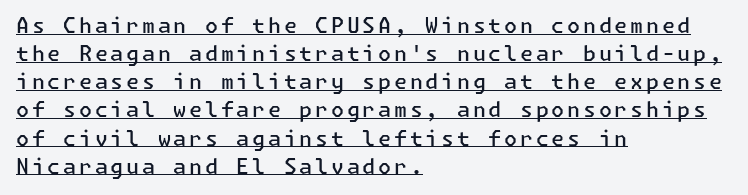
The lines sit at an ordinary, default distance from one another. Each line starts at the same left margin while the right side varies. Unlike italic type, these characters show no tilt at all. Its strokes are somewhat broadened, the hallmark of semibold type. Honestly, the underline is the first thing you notice here.
